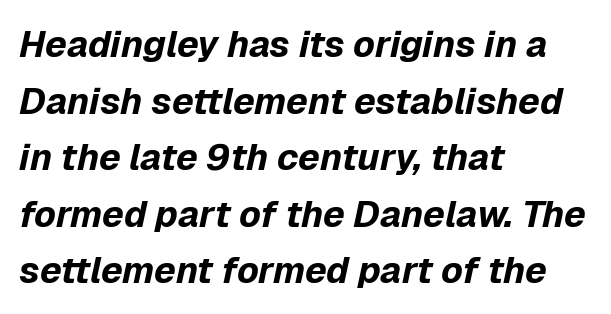
Q: Is the text bold? A: Yes.
Q: Is the text italic (slanted)? A: Yes, it leans right by about 12 degrees.
Q: Is the text underlined? A: No.
Q: How is the paragraph aligned? A: Left-aligned.
Q: Is the spacing between letters normal or unusually wide? A: Normal.
Q: Is the spacing between lines tight, normal or loose? A: Normal.
Q: Width (condensed, normal, or wide)? A: Normal.
Q: Stroke contrast? A: Low.
Q: x-height? A: Medium.
Q: Monospaced? A: No.
